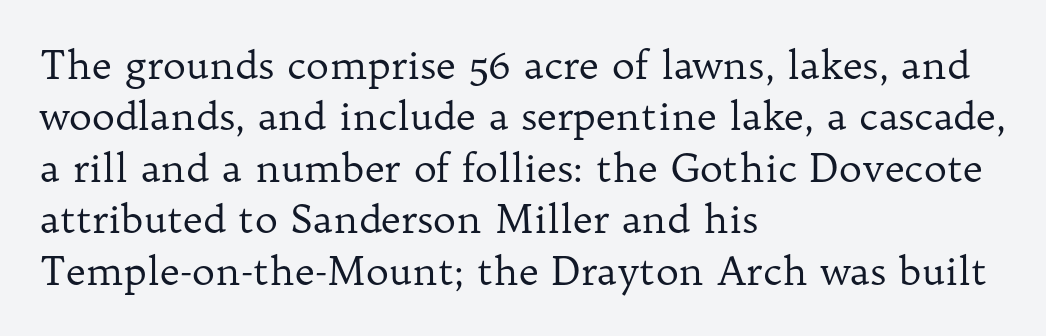
Q: Is the text bold? A: No.
Q: Is the text italic (slanted)? A: No, it is upright.
Q: Is the typeface a serif or a sans-serif typeface? A: Serif.
Q: Is the text underlined? A: No.
Q: How is the paragraph aligned? A: Left-aligned.
Q: Is the spacing between letters normal or unusually wide? A: Normal.
Q: Is the spacing between lines tight, normal or loose? A: Normal.
Q: Width (condensed, normal, or wide)? A: Normal.
Q: Stroke contrast? A: Low.
Q: x-height? A: Medium.
Q: Monospaced? A: No.
